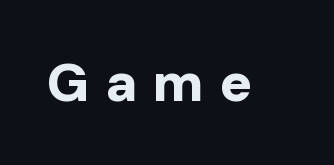
The characters look thick and weighty, a clear bold. The glyphs in this specimen are sans serif. Quick note: not italic, upright. Honestly, the letter spacing is so wide it's the main thing you notice. Think of a printed novel: that variable character pitch is what you see here. The string is rendered with underlining switched off.
